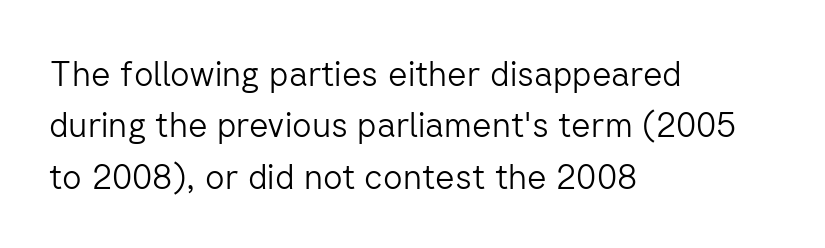
{"serif": "no", "italic": "no", "bold": "no", "weight": "light", "width": "normal", "stroke_contrast": "low", "x_height": "medium", "monospaced": "no", "underline": "no", "align": "left", "line_spacing": "normal", "line_spacing_ratio": 1.51, "letter_spacing": "normal", "letter_spacing_em": 0.0, "glyph_px": 34}
